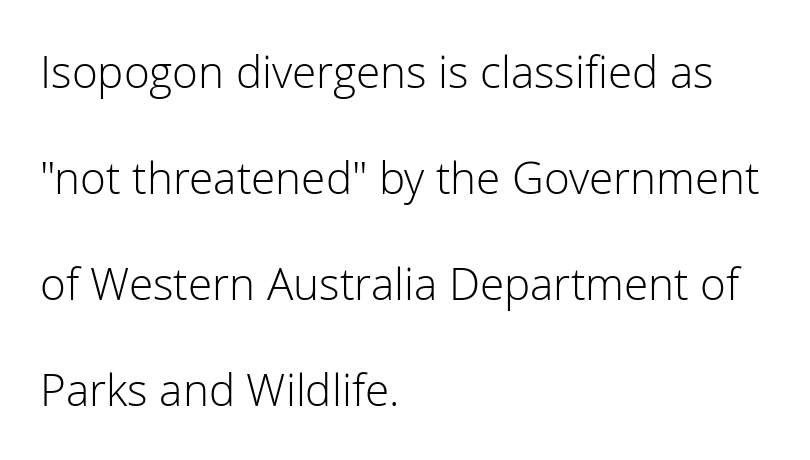
{"serif": "no", "italic": "no", "bold": "no", "weight": "light", "width": "normal", "stroke_contrast": "low", "x_height": "medium", "monospaced": "no", "underline": "no", "align": "left", "line_spacing": "loose", "line_spacing_ratio": 2.41, "letter_spacing": "normal", "letter_spacing_em": 0.0, "glyph_px": 44}
